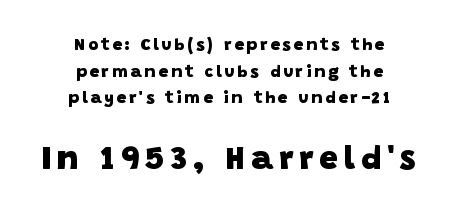
Emphasis by weight is at full strength: bold. The characters display no serif detailing; their extremities are plain. The rendering positions every line midway between the sides. Descenders hang freely into open space.
